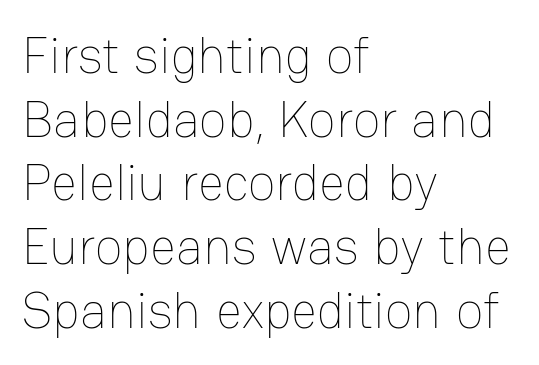
The image shows 51 px thin type, upright; set left-aligned, normal line spacing (1.25x), normal letter spacing, not underlined; low stroke contrast and a medium x-height.
